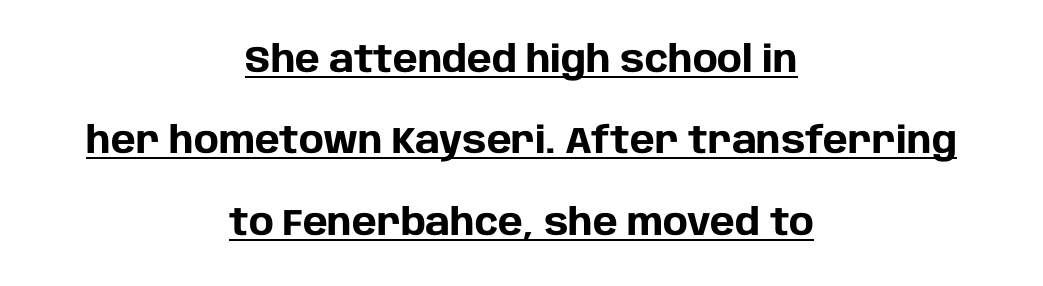
You can tell from the bare stems that sans-serif type was used. The passage shown is underscored from start to finish. Loosely led — the rows are spread out. Every stem runs plumb, perpendicular to the baseline. Nobody touched the tracking dial on this one.
